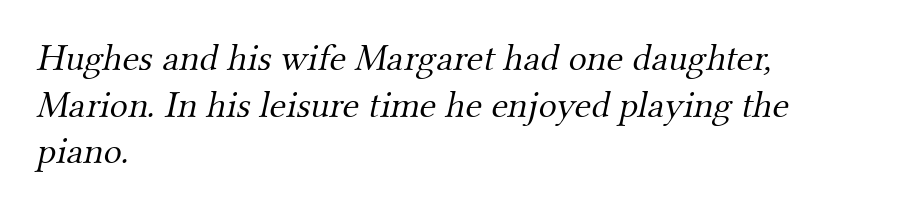
The type is set solid horizontally, with unmodified tracking. Examine the stroke ends and you'll spot serifs. Visually the block forms a straight wall on the left and a jagged coastline on the right. Just letters on the line, the space beneath them empty. The typesetting does not lean heavy: it is not bold.
